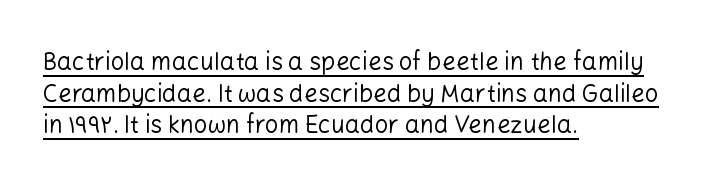
Q: Is the text bold? A: No.
Q: Is the text italic (slanted)? A: No, it is upright.
Q: Is the text underlined? A: Yes.
Q: How is the paragraph aligned? A: Left-aligned.
Q: Is the spacing between letters normal or unusually wide? A: Normal.
Q: Is the spacing between lines tight, normal or loose? A: Normal.
